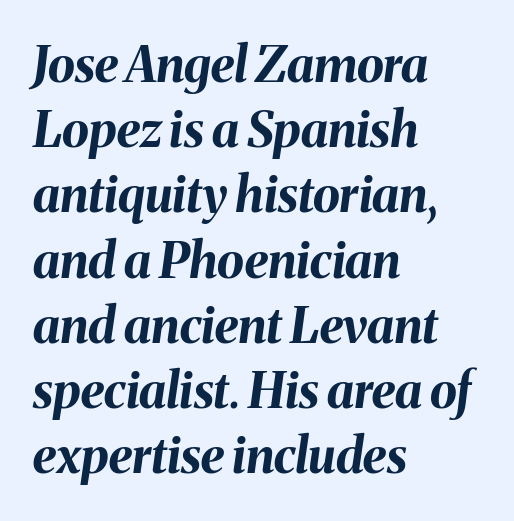
Words float on clear page, feet unadorned. A normal amount of white space separates one row of letters from the next. The passage shown is emphatically bold. Compared with ordinary roman type, these characters are visibly tilted. The setting favours the left margin, as ordinary paragraphs usually do. The passage shown is typed in a proportional face where columns would drift.
